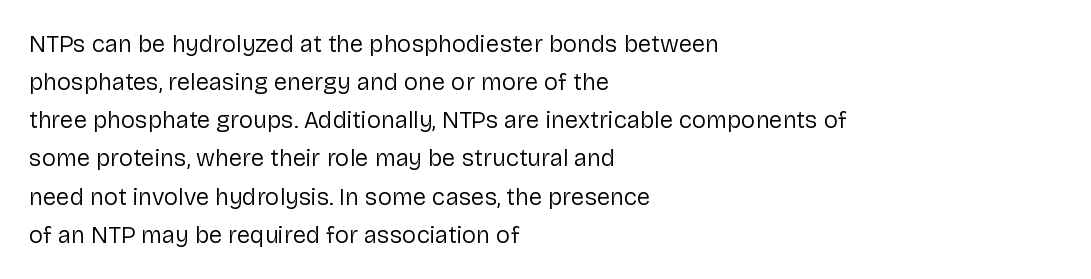
The image shows 24 px text type, upright; set left-aligned, normal line spacing (1.59x), normal letter spacing, not underlined.
